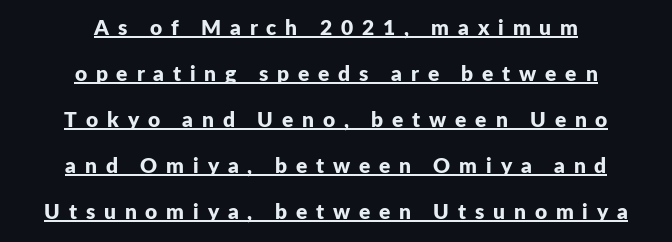
{"italic": "no", "bold": "yes", "underline": "yes", "align": "center", "line_spacing": "loose", "line_spacing_ratio": 2.19, "letter_spacing": "wide", "letter_spacing_em": 0.42, "glyph_px": 21}
